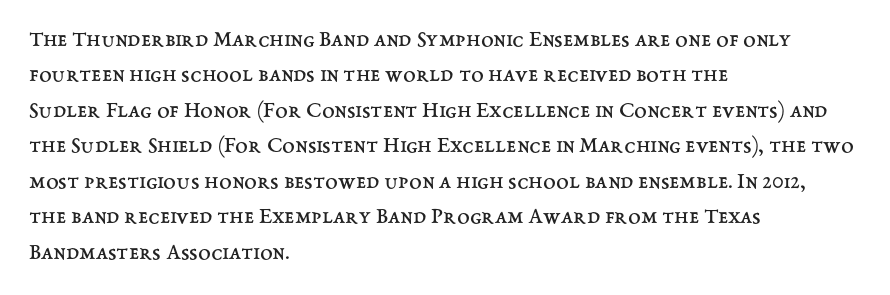
{"italic": "no", "bold": "no", "underline": "no", "align": "left", "line_spacing": "normal", "line_spacing_ratio": 1.54, "letter_spacing": "normal", "letter_spacing_em": 0.0, "glyph_px": 23}
